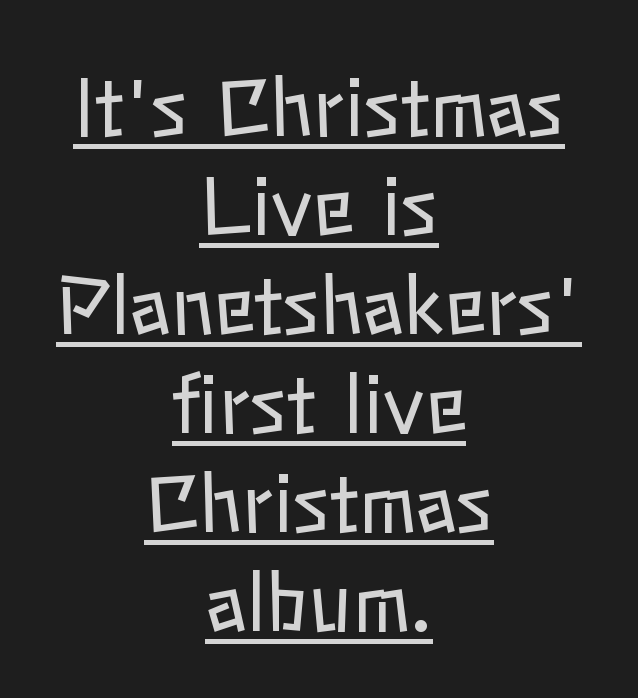
The paragraph has two soft edges and a firm central axis. Here the designer chose a conventional face with non-uniform glyph widths. If you measured baseline to baseline, you'd find a middling distance. A roman cut, with each character standing at attention. The face looks like a standard text weight, possibly lighter. Default kerning and tracking; the words read as compact shapes.
